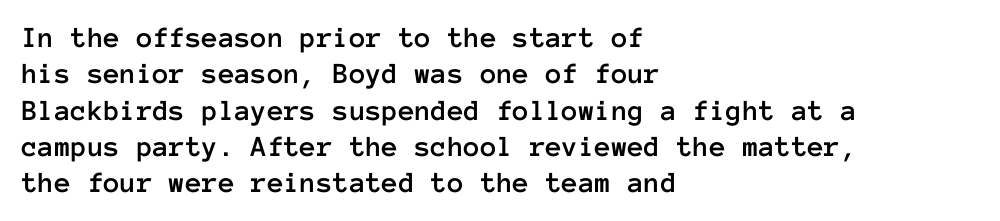
Q: Is the text italic (slanted)? A: No, it is upright.
Q: Is the text underlined? A: No.
Q: How is the paragraph aligned? A: Left-aligned.
Q: Is the spacing between letters normal or unusually wide? A: Normal.
Q: Width (condensed, normal, or wide)? A: Normal.
Q: Stroke contrast? A: Low.
Q: x-height? A: Medium.
Q: Monospaced? A: Yes.
